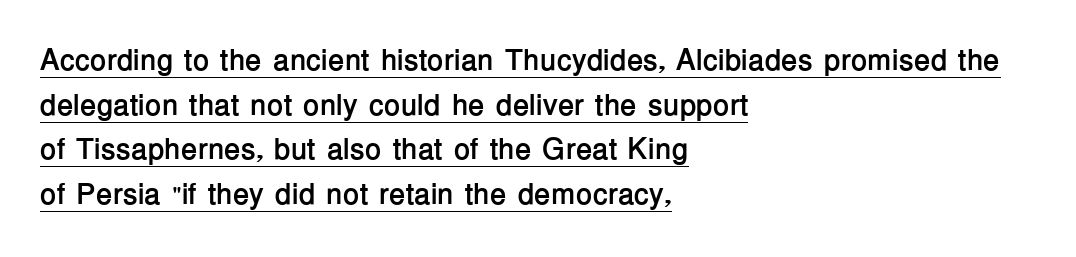
Q: Is the text bold? A: Yes.
Q: Is the text italic (slanted)? A: No, it is upright.
Q: Is the typeface a serif or a sans-serif typeface? A: Sans-serif.
Q: Is the text underlined? A: Yes.
Q: How is the paragraph aligned? A: Left-aligned.
Q: Is the spacing between letters normal or unusually wide? A: Normal.
Q: Is the spacing between lines tight, normal or loose? A: Normal.
Q: Width (condensed, normal, or wide)? A: Normal.
Q: Stroke contrast? A: Low.
Q: x-height? A: Medium.
Q: Monospaced? A: No.
